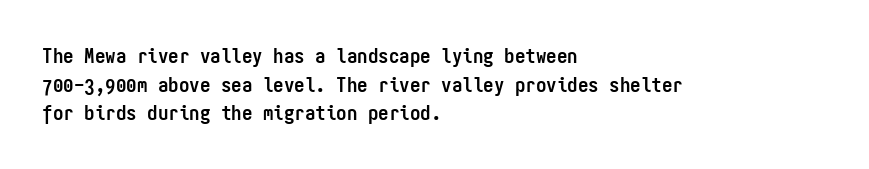
The image shows 21 px bold type, upright; set left-aligned, normal line spacing (1.36x), normal letter spacing, not underlined.
